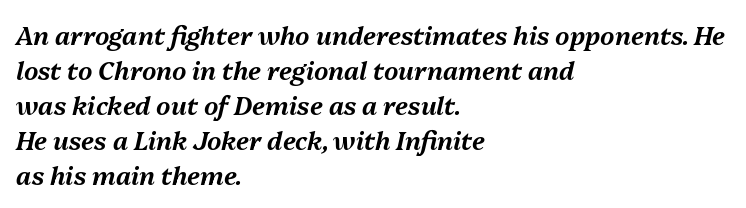
Q: Is the text italic (slanted)? A: Yes, it leans right by about 13 degrees.
Q: Is the text underlined? A: No.
Q: How is the paragraph aligned? A: Left-aligned.
Q: Is the spacing between letters normal or unusually wide? A: Normal.
Q: Is the spacing between lines tight, normal or loose? A: Normal.
